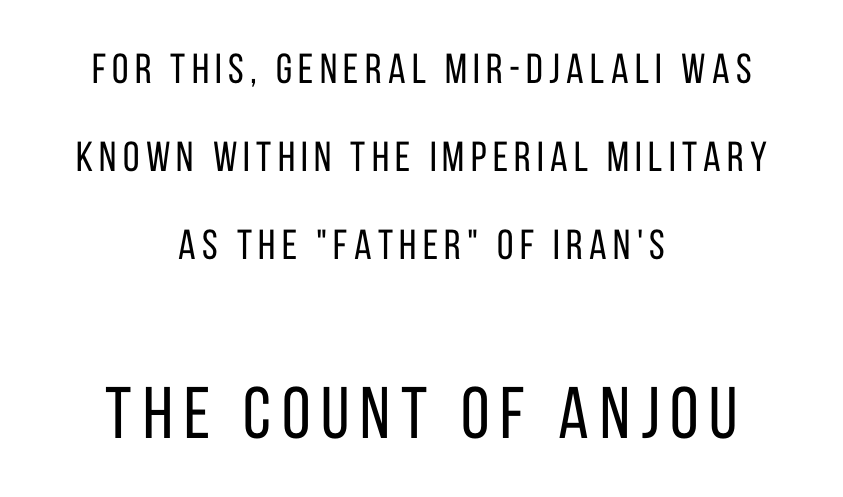
The image shows 73 px regular-weight, condensed sans-serif type, upright; set centered, loose line spacing (2.1x), not underlined; the second (bottom) block is 1.74x larger; low stroke contrast and a large x-height.
